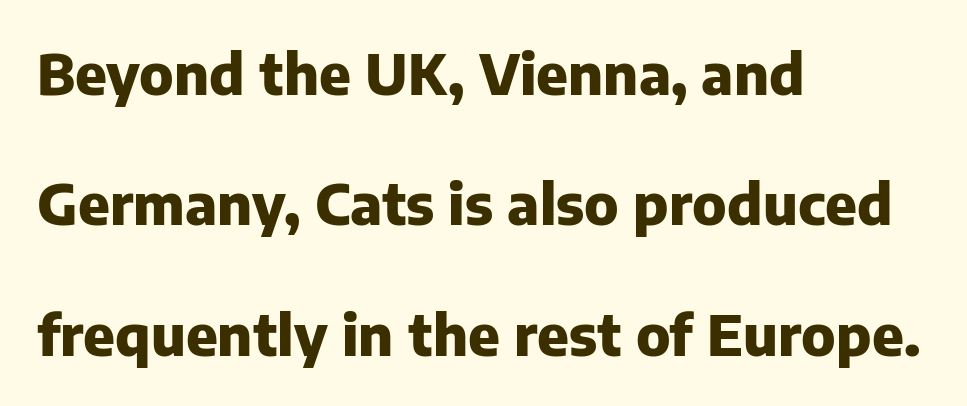
The text block is weighted toward the left margin, trailing off unevenly rightward. Spacing verdict: proportional, widths tailored to each character. The text was rendered using a sans face with plain stroke endings. Vertical spacing — loose.
